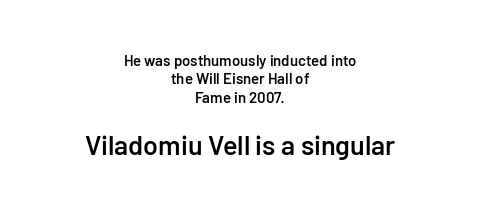
Q: Is the text bold? A: Semi-bold.
Q: Is the text italic (slanted)? A: No, it is upright.
Q: Is the text underlined? A: No.
Q: How is the paragraph aligned? A: Centered.
Q: Is the spacing between letters normal or unusually wide? A: Normal.
Q: Which block of text is set in a larger size, the first (top) or the second (bottom)? A: The second (bottom) one.
